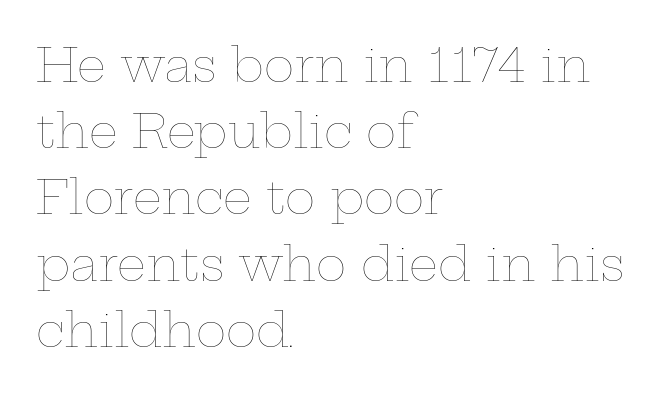
The image shows 46 px thin, wide type, upright; set left-aligned, normal line spacing (1.44x), normal letter spacing, not underlined; low stroke contrast and a medium x-height.
